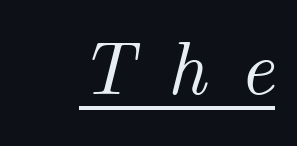
The image shows 76 px text type, italic (leaning right); set unusually wide letter spacing (+0.44 em), underlined; medium stroke contrast and a small x-height.
